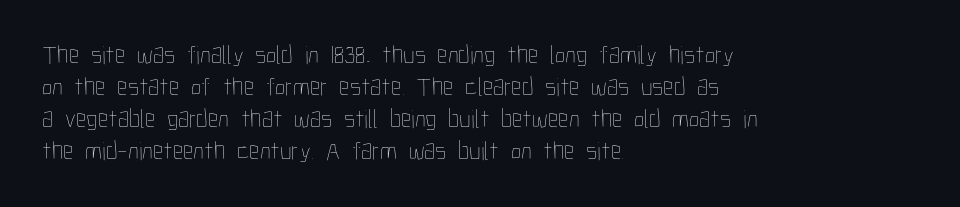
The passage shown is not underscored anywhere. Words appear dense and cohesive because spacing is normal. Alignment: flush left. Unlike italic type, these characters show no tilt at all.
